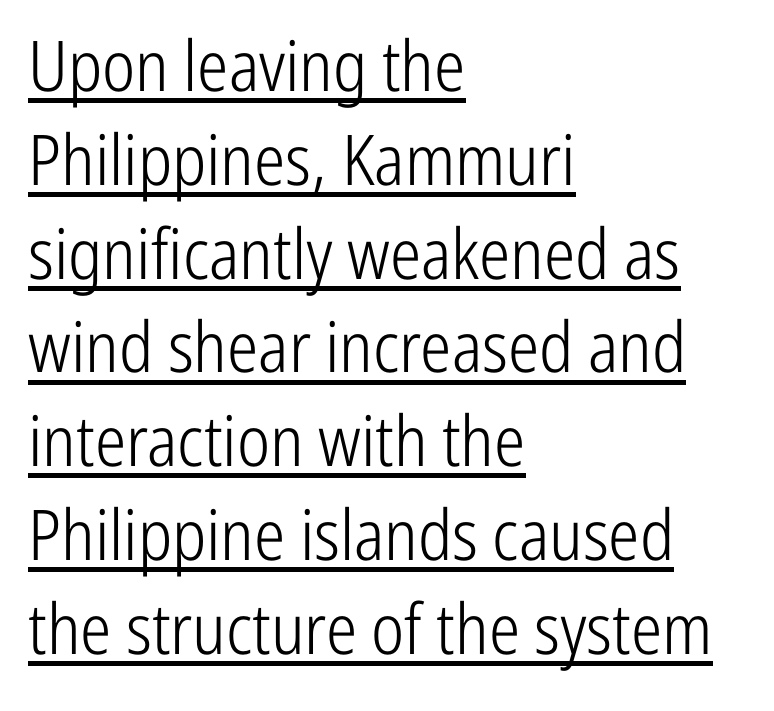
The image shows 70 px light, condensed sans-serif type, upright; set left-aligned, normal line spacing (1.34x), normal letter spacing, underlined; low stroke contrast and a medium x-height.
